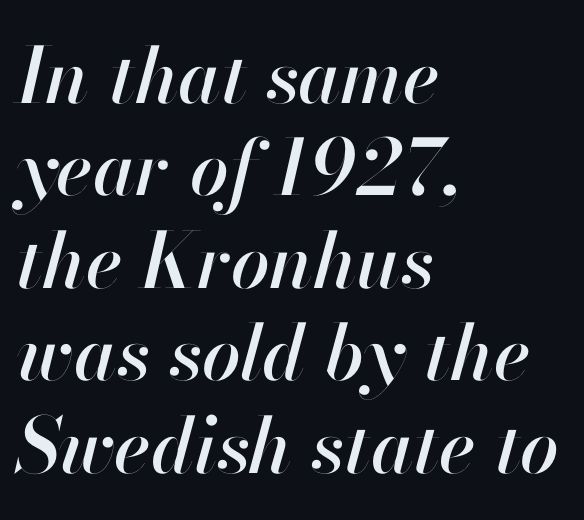
The image shows 77 px text type, italic (leaning right); set left-aligned, line spacing 1.2x, normal letter spacing, not underlined; high stroke contrast and a small x-height.
